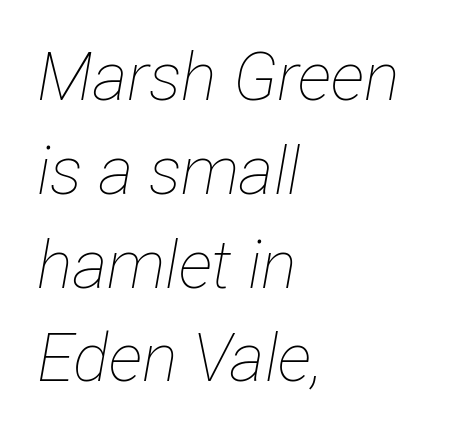
The image shows 67 px thin, condensed type, italic (leaning right); set left-aligned, normal line spacing (1.4x), normal letter spacing, not underlined; low stroke contrast and a medium x-height.
